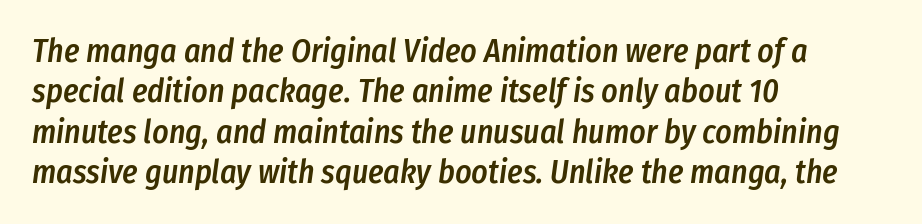
The passage shown is semibold, sitting just below true bold. Compared with a centered layout, this one pins lines to the left instead. Plain, unruled lines of type. Regular leading.
